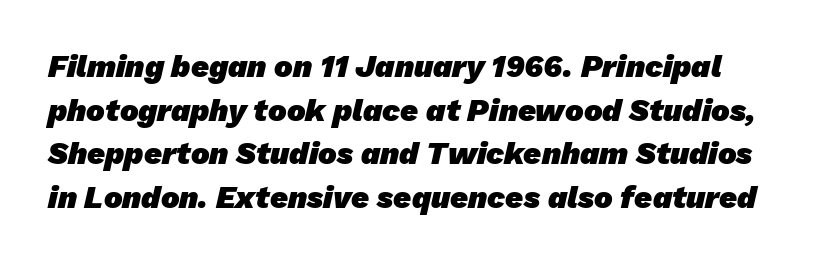
Tracking value appears to be zero — textbook default spacing. A typesetter would call this proportional, since set widths differ per character. Heavy, bold letterforms. The strip under each line holds only bare page. The typeface chosen for these lines omits serifs. One glance says typical: line gaps are just what's usual.
